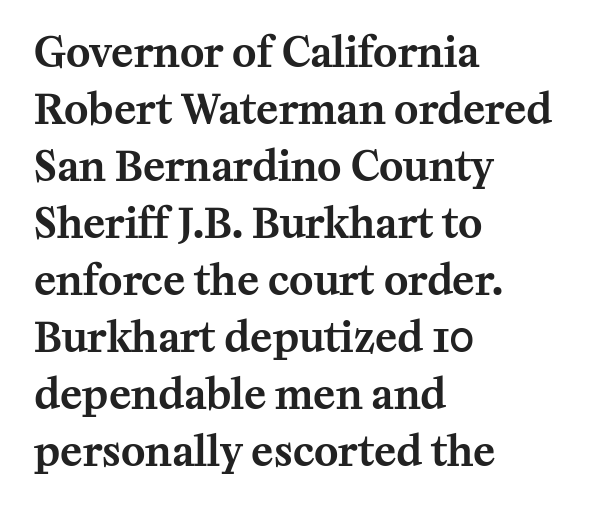
Q: Is the text italic (slanted)? A: No, it is upright.
Q: Is the typeface a serif or a sans-serif typeface? A: Serif.
Q: Is the text underlined? A: No.
Q: How is the paragraph aligned? A: Left-aligned.
Q: Is the spacing between letters normal or unusually wide? A: Normal.
Q: Is the spacing between lines tight, normal or loose? A: Normal.
Q: Width (condensed, normal, or wide)? A: Normal.
Q: Stroke contrast? A: Medium.
Q: x-height? A: Medium.
Q: Monospaced? A: No.
